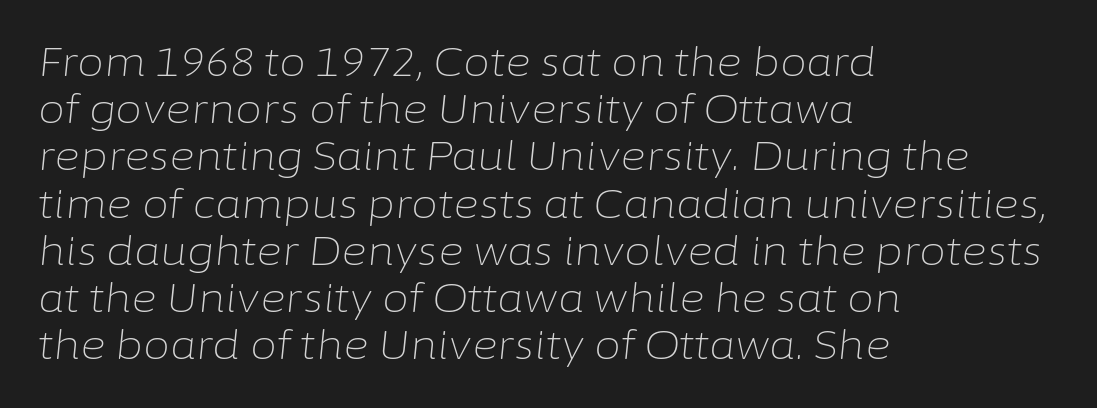
Q: Is the text bold? A: No.
Q: Is the text italic (slanted)? A: Yes, it leans right by about 6 degrees.
Q: Is the text underlined? A: No.
Q: How is the paragraph aligned? A: Left-aligned.
Q: Is the spacing between letters normal or unusually wide? A: Normal.
Q: Width (condensed, normal, or wide)? A: Normal.
Q: Stroke contrast? A: Low.
Q: x-height? A: Medium.
Q: Monospaced? A: No.
